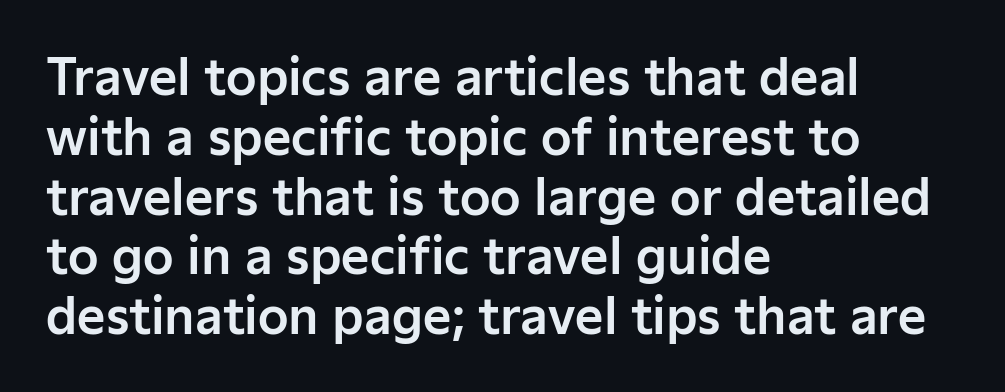
The image shows 49 px sans-serif type, upright; set left-aligned, line spacing 1.22x, normal letter spacing, not underlined; low stroke contrast and a medium x-height.
